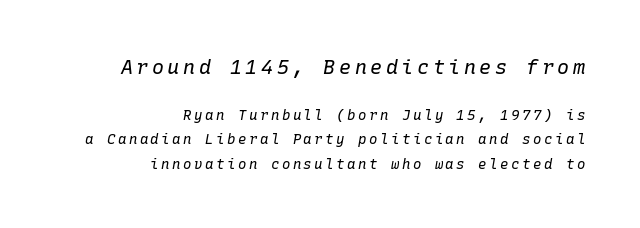
The earlier block is typeset at a bigger size than the later block. Each stroke keeps to a modest, everyday thickness or less. The whole block is typeset with a tilt. A bare baseline throughout the passage. These lines stack with their right ends in a neat column.
